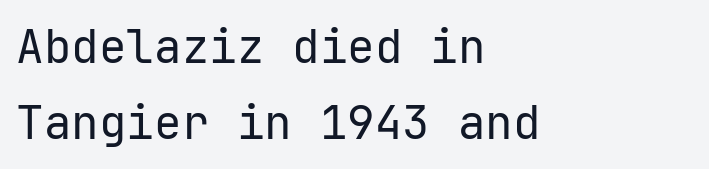
{"serif": "no", "italic": "no", "bold": "no", "weight": "regular", "width": "normal", "stroke_contrast": "low", "x_height": "medium", "monospaced": "yes", "underline": "no", "align": "left", "line_spacing": "normal", "line_spacing_ratio": 1.65, "letter_spacing": "normal", "letter_spacing_em": 0.0, "glyph_px": 46}
